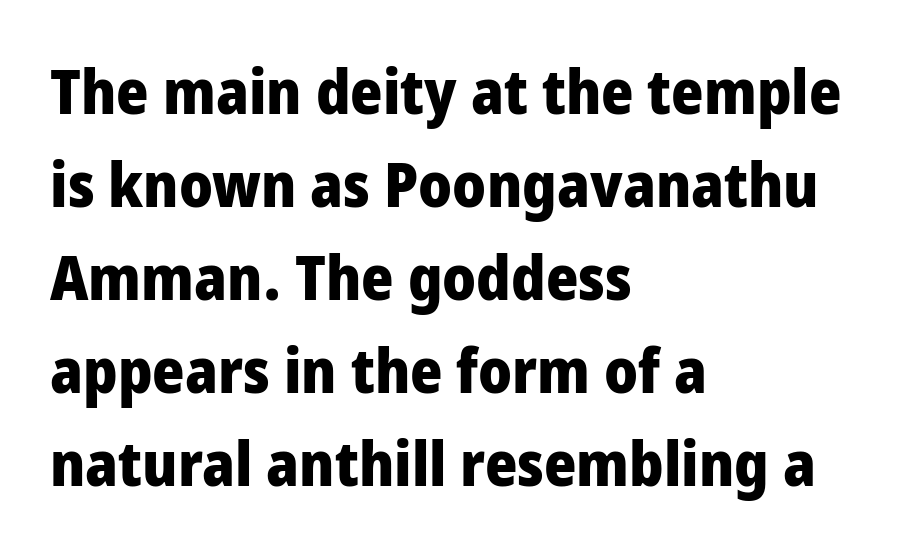
Q: Is the text bold? A: Yes.
Q: Is the text italic (slanted)? A: No, it is upright.
Q: Is the typeface a serif or a sans-serif typeface? A: Sans-serif.
Q: Is the text underlined? A: No.
Q: How is the paragraph aligned? A: Left-aligned.
Q: Is the spacing between letters normal or unusually wide? A: Normal.
Q: Is the spacing between lines tight, normal or loose? A: Normal.
Q: Width (condensed, normal, or wide)? A: Condensed.
Q: Stroke contrast? A: Low.
Q: x-height? A: Large.
Q: Monospaced? A: No.
